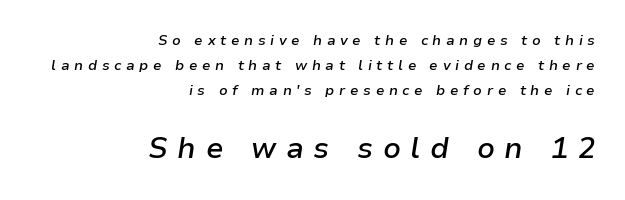
Q: Is the text bold? A: Semi-bold.
Q: Is the text italic (slanted)? A: Yes, it leans right by about 9 degrees.
Q: Is the text underlined? A: No.
Q: How is the paragraph aligned? A: Right-aligned.
Q: Is the spacing between letters normal or unusually wide? A: Unusually wide.
Q: Which block of text is set in a larger size, the first (top) or the second (bottom)? A: The second (bottom) one.
Q: Width (condensed, normal, or wide)? A: Normal.
Q: Stroke contrast? A: Low.
Q: x-height? A: Medium.
Q: Monospaced? A: No.
